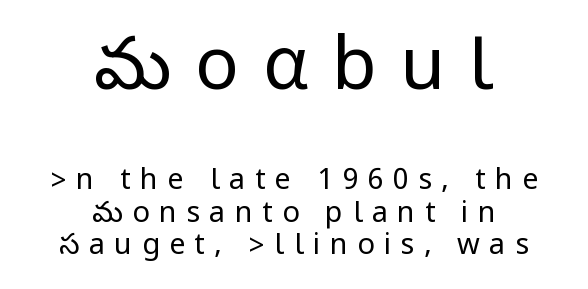
The image shows 73 px regular-weight, condensed sans-serif type, upright; set centered, tight line spacing (1.12x), unusually wide letter spacing (+0.32 em), not underlined; the first (top) block is 2.52x larger; low stroke contrast.
